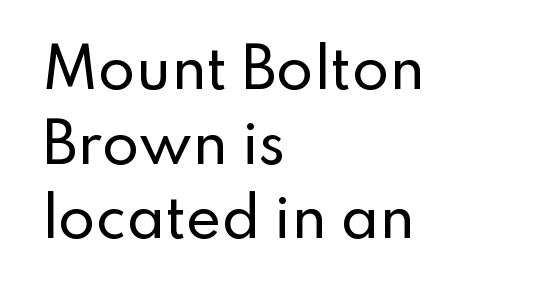
The image shows 54 px sans-serif type, upright; set left-aligned, normal line spacing (1.38x), normal letter spacing, not underlined; low stroke contrast and a small x-height.
